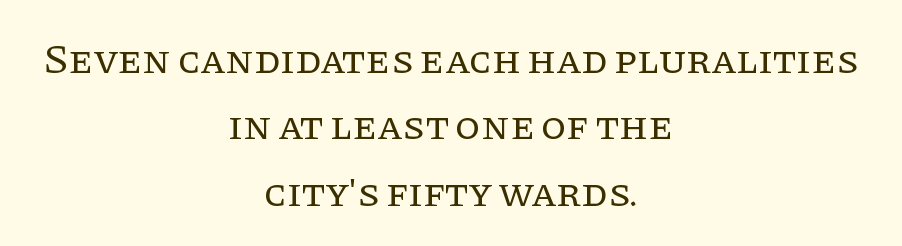
Q: Is the text bold? A: No.
Q: Is the text italic (slanted)? A: No, it is upright.
Q: Is the typeface a serif or a sans-serif typeface? A: Serif.
Q: Is the text underlined? A: No.
Q: How is the paragraph aligned? A: Centered.
Q: Is the spacing between letters normal or unusually wide? A: Normal.
Q: Is the spacing between lines tight, normal or loose? A: Normal.
Q: Width (condensed, normal, or wide)? A: Normal.
Q: Stroke contrast? A: Low.
Q: x-height? A: Large.
Q: Monospaced? A: No.
